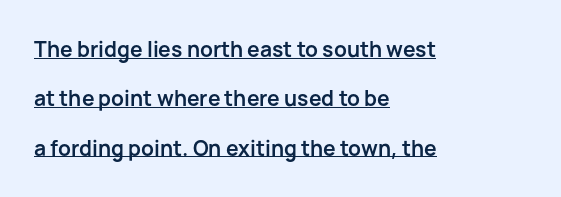
Nobody touched the tracking dial on this one. This sample is left-justified, so line endings fall wherever the words run out. Whoever set this chose breathing room over compactness in the vertical rhythm. Weight check: bold — yes, fully. Tall strokes in this sample are plumb rather than angled. The rendering uses the underline text-decoration.
